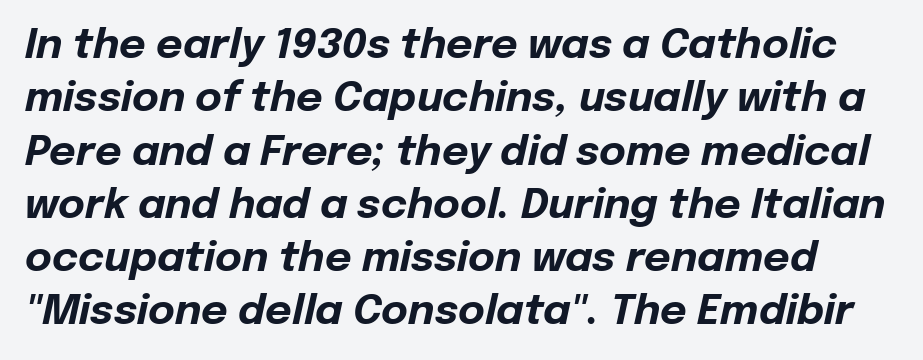
{"italic": "yes", "lean": "right", "slant_degrees": 12, "bold": "yes", "weight": "bold", "width": "normal", "stroke_contrast": "low", "x_height": "medium", "monospaced": "no", "underline": "no", "line_spacing": "normal", "line_spacing_ratio": 1.3, "letter_spacing": "normal", "letter_spacing_em": 0.0, "glyph_px": 41}
